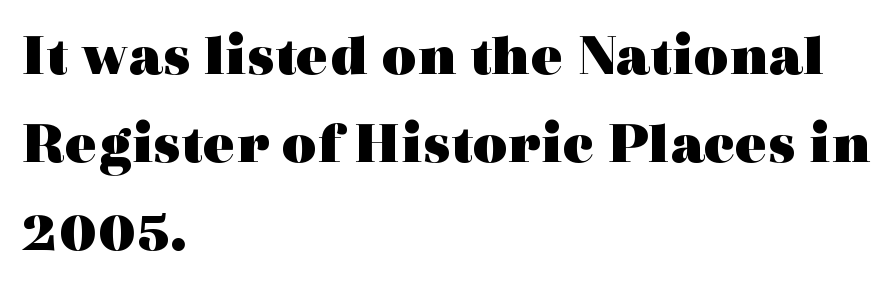
The image shows 60 px heavy, wide serif type, upright; set left-aligned, normal line spacing (1.47x), normal letter spacing, not underlined; a medium x-height.
